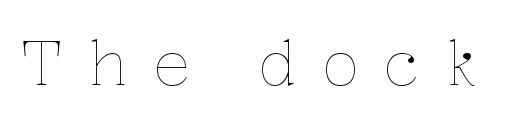
Italic: no, the glyphs are upright roman. Tracking value appears strongly positive — letters spread wide. Unmarked baselines from the first word to the last. The passage shown is not bold in any degree.
